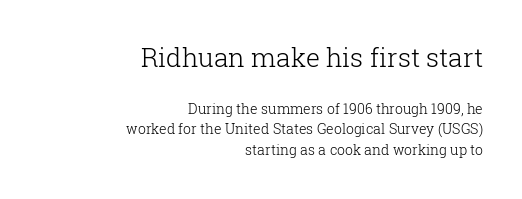
{"italic": "no", "bold": "no", "underline": "no", "align": "right", "line_spacing": "normal", "line_spacing_ratio": 1.49, "letter_spacing": "normal", "letter_spacing_em": 0.0, "larger_block": "first", "size_ratio": 1.86, "glyph_px": 26}
